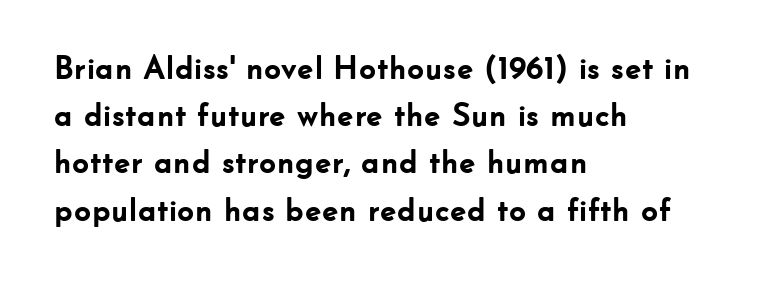
The image shows 33 px semibold sans-serif type, upright; set left-aligned, normal line spacing (1.43x), normal letter spacing, not underlined; low stroke contrast and a small x-height.
